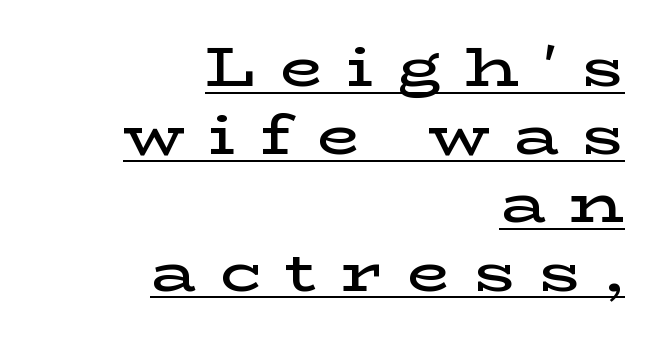
Q: Is the text bold? A: Semi-bold.
Q: Is the text italic (slanted)? A: No, it is upright.
Q: Is the typeface a serif or a sans-serif typeface? A: Serif.
Q: Is the text underlined? A: Yes.
Q: How is the paragraph aligned? A: Right-aligned.
Q: Is the spacing between letters normal or unusually wide? A: Unusually wide.
Q: Width (condensed, normal, or wide)? A: Wide.
Q: Stroke contrast? A: Low.
Q: x-height? A: Medium.
Q: Monospaced? A: No.
